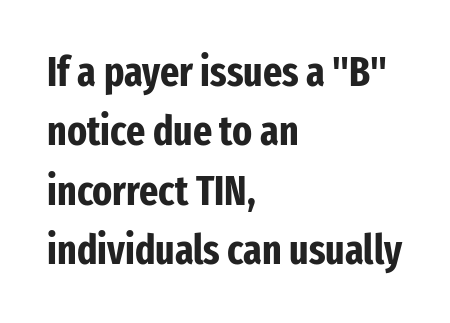
Any mark beneath the type? The region is blank. Varying glyph widths throughout — classic text-font behaviour. Look at the tracking — it's just the regular setting, nothing added. Leftover space on each line is placed entirely after the last word. Every character sits straight up, as roman type does. Notice how descenders clear the ascenders below comfortably — that's standard leading.
